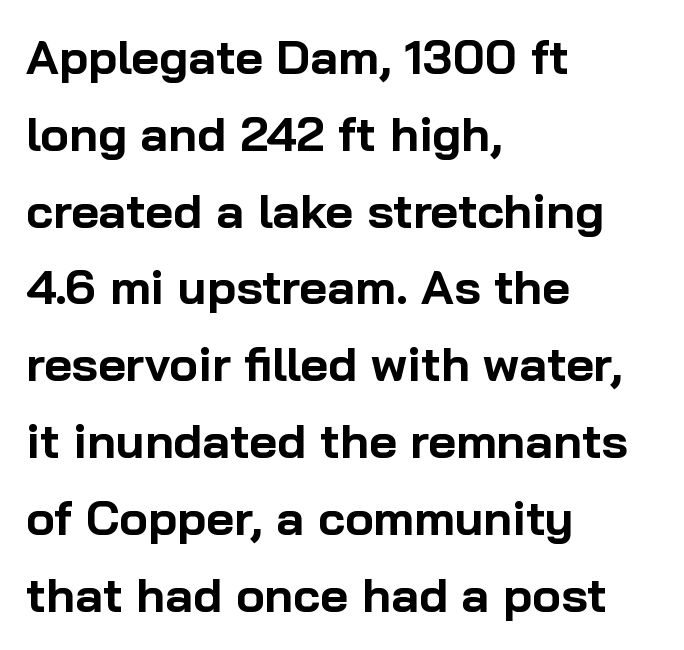
The image shows 48 px bold sans-serif type, upright; set left-aligned, normal line spacing (1.6x), normal letter spacing, not underlined; low stroke contrast and a medium x-height.
